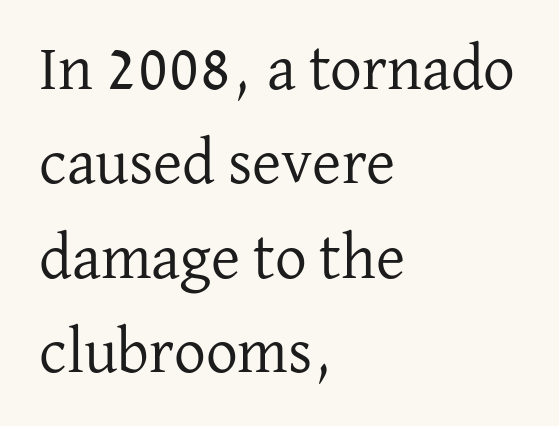
Q: Is the text bold? A: No.
Q: Is the text italic (slanted)? A: No, it is upright.
Q: Is the typeface a serif or a sans-serif typeface? A: Serif.
Q: Is the text underlined? A: No.
Q: How is the paragraph aligned? A: Left-aligned.
Q: Is the spacing between letters normal or unusually wide? A: Normal.
Q: Is the spacing between lines tight, normal or loose? A: Normal.
Q: Width (condensed, normal, or wide)? A: Normal.
Q: Stroke contrast? A: Low.
Q: x-height? A: Medium.
Q: Monospaced? A: No.
